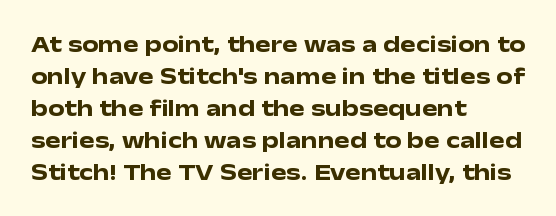
Compared with typical paragraphs, the rows here are spaced about the same. In terms of posture, this sample is upright. You'd pick this weight for a headline — it's a proper bold. Typeset ragged right — the left edge is the straight one.
